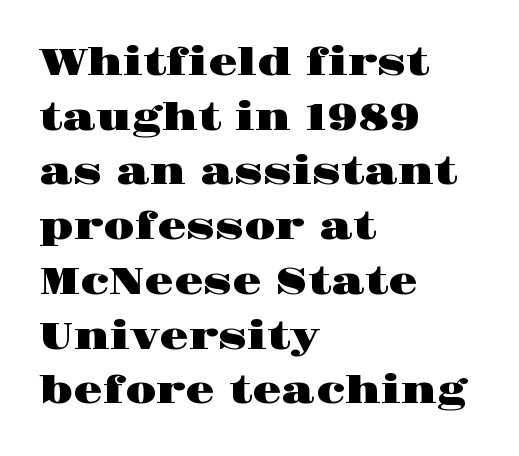
{"serif": "yes", "italic": "no", "width": "wide", "stroke_contrast": "high", "x_height": "large", "monospaced": "no", "underline": "no", "align": "left", "line_spacing": "normal", "line_spacing_ratio": 1.44, "letter_spacing": "normal", "letter_spacing_em": 0.0, "glyph_px": 38}
